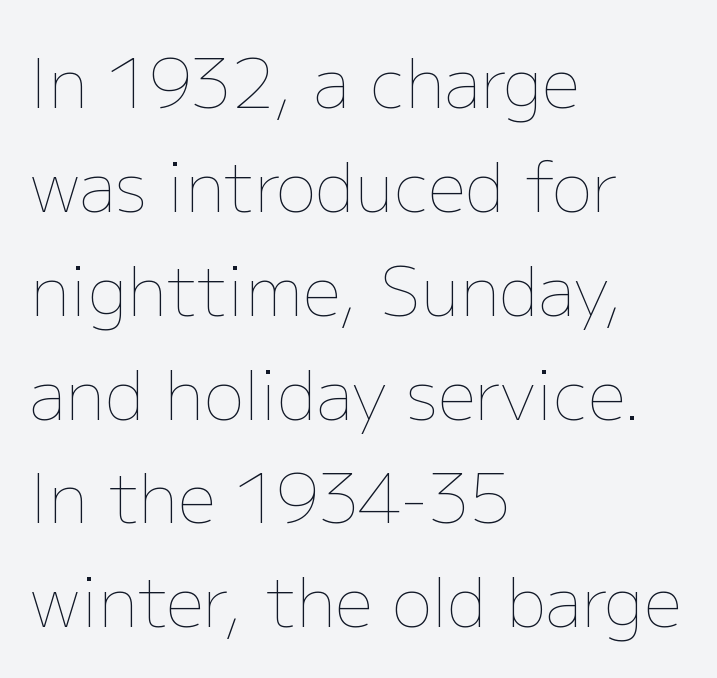
Q: Is the text bold? A: No.
Q: Is the text italic (slanted)? A: No, it is upright.
Q: Is the text underlined? A: No.
Q: How is the paragraph aligned? A: Left-aligned.
Q: Is the spacing between letters normal or unusually wide? A: Normal.
Q: Is the spacing between lines tight, normal or loose? A: Normal.
Q: Width (condensed, normal, or wide)? A: Normal.
Q: Stroke contrast? A: Low.
Q: x-height? A: Medium.
Q: Monospaced? A: No.
